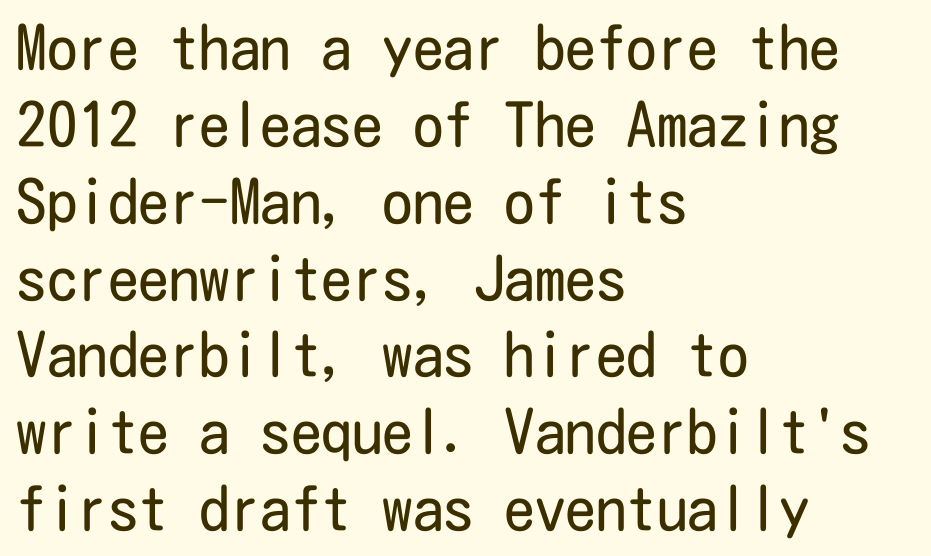
Q: Is the text bold? A: No.
Q: Is the text italic (slanted)? A: No, it is upright.
Q: Is the typeface a serif or a sans-serif typeface? A: Sans-serif.
Q: Is the text underlined? A: No.
Q: How is the paragraph aligned? A: Left-aligned.
Q: Is the spacing between letters normal or unusually wide? A: Normal.
Q: Is the spacing between lines tight, normal or loose? A: Normal.
Q: Width (condensed, normal, or wide)? A: Condensed.
Q: Stroke contrast? A: Low.
Q: x-height? A: Medium.
